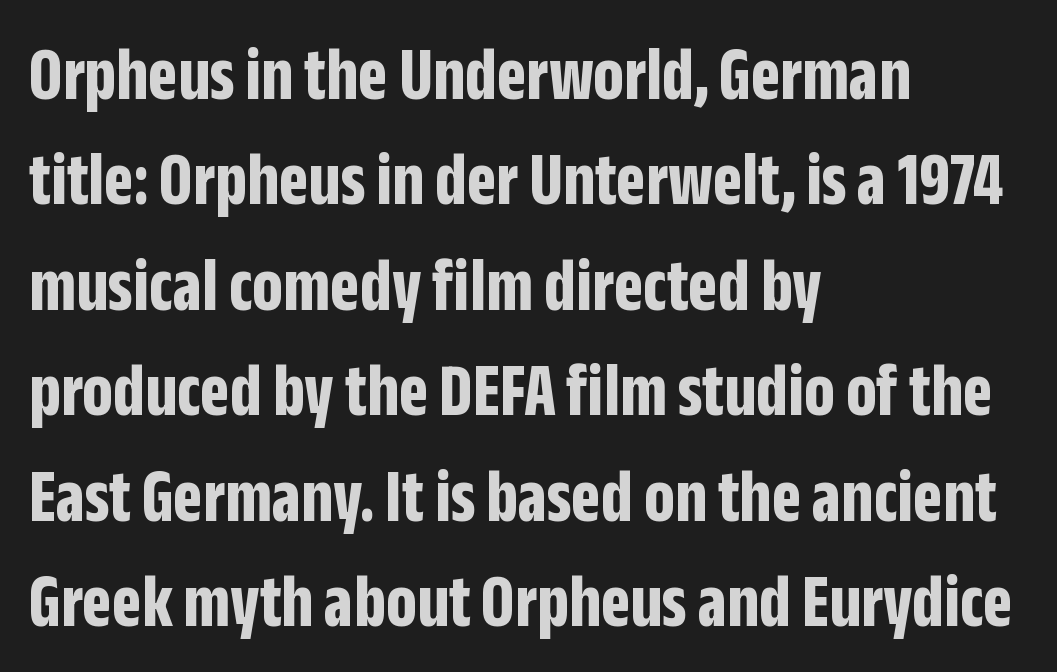
Q: Is the text bold? A: Yes.
Q: Is the text italic (slanted)? A: No, it is upright.
Q: Is the typeface a serif or a sans-serif typeface? A: Sans-serif.
Q: Is the text underlined? A: No.
Q: How is the paragraph aligned? A: Left-aligned.
Q: Is the spacing between letters normal or unusually wide? A: Normal.
Q: Is the spacing between lines tight, normal or loose? A: Normal.
Q: Width (condensed, normal, or wide)? A: Condensed.
Q: Stroke contrast? A: Low.
Q: x-height? A: Large.
Q: Monospaced? A: No.
